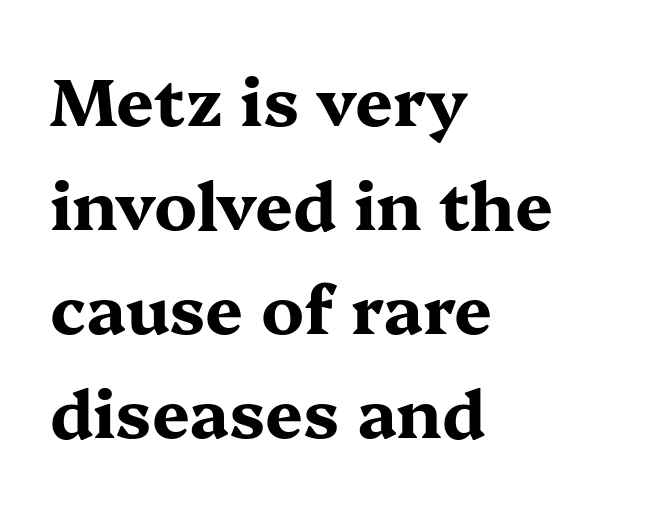
The image shows 67 px bold, wide serif type, upright; set left-aligned, normal line spacing (1.55x), normal letter spacing, not underlined; medium stroke contrast and a medium x-height.
